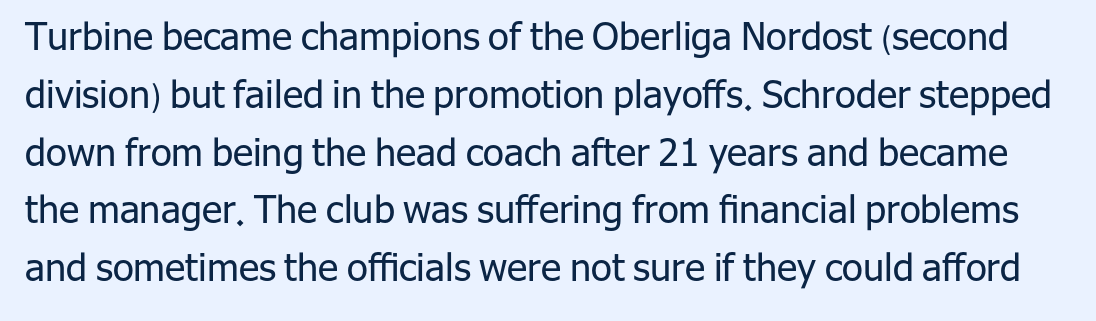
The image shows 38 px regular-weight sans-serif type, upright; set normal line spacing (1.52x), normal letter spacing, not underlined; low stroke contrast and a medium x-height.
